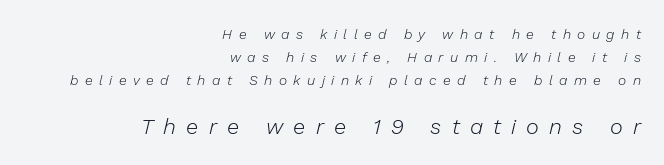
The image shows 22 px text type, italic (leaning right); set right-aligned, normal line spacing (1.66x), unusually wide letter spacing (+0.46 em), not underlined; the second (bottom) block is 1.57x larger.
